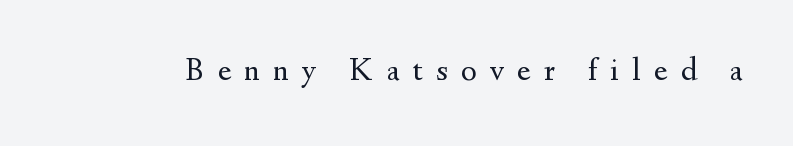
The image shows 33 px regular-weight serif type, upright; set unusually wide letter spacing (+0.4 em), not underlined; medium stroke contrast and a small x-height.
